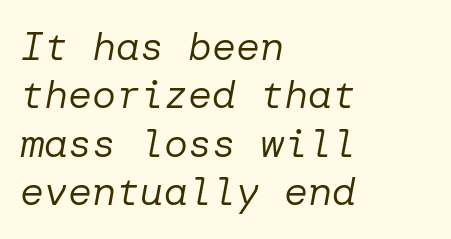
The face looks like a standard text weight, possibly lighter. Type without underlining. This sample is left-justified, so line endings fall wherever the words run out. Looking at the ascenders, they clearly lean.
